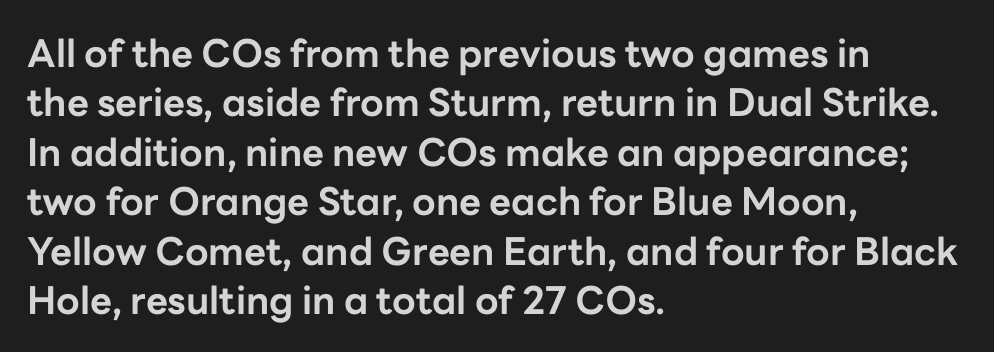
The image shows 38 px bold sans-serif type, upright; set left-aligned, normal line spacing (1.3x), normal letter spacing, not underlined; low stroke contrast and a medium x-height.
